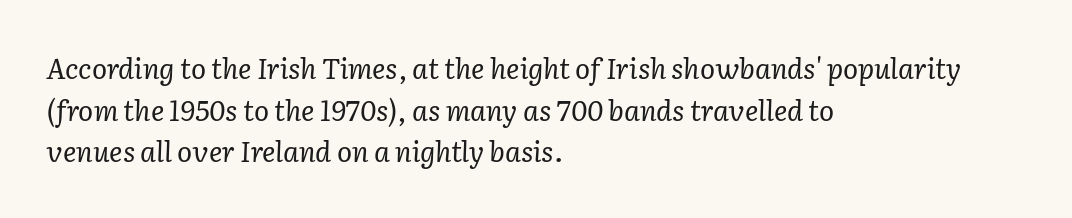
{"serif": "yes", "italic": "yes", "lean": "right", "slant_degrees": 2, "bold": "no", "weight": "regular", "width": "normal", "stroke_contrast": "low", "x_height": "medium", "monospaced": "no", "underline": "no", "align": "left", "line_spacing": "normal", "line_spacing_ratio": 1.49, "letter_spacing": "normal", "letter_spacing_em": 0.0, "glyph_px": 28}
